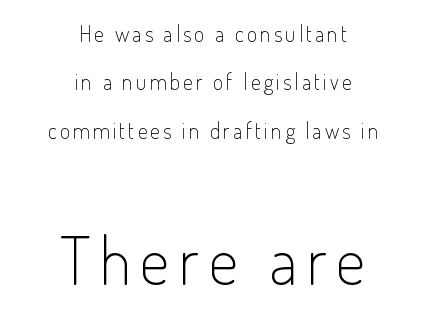
In this sample the second text group is rendered at the bigger scale. The leading is generous, giving the passage an open texture. Counters stay open thanks to moderate or lighter strokes. Which margin do the lines hug? Neither — every line sits in the middle.
